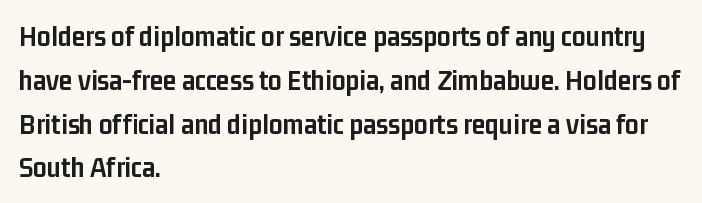
The image shows 30 px semibold, condensed sans-serif type, upright; set left-aligned, normal line spacing (1.46x), normal letter spacing, not underlined; low stroke contrast and a medium x-height.
